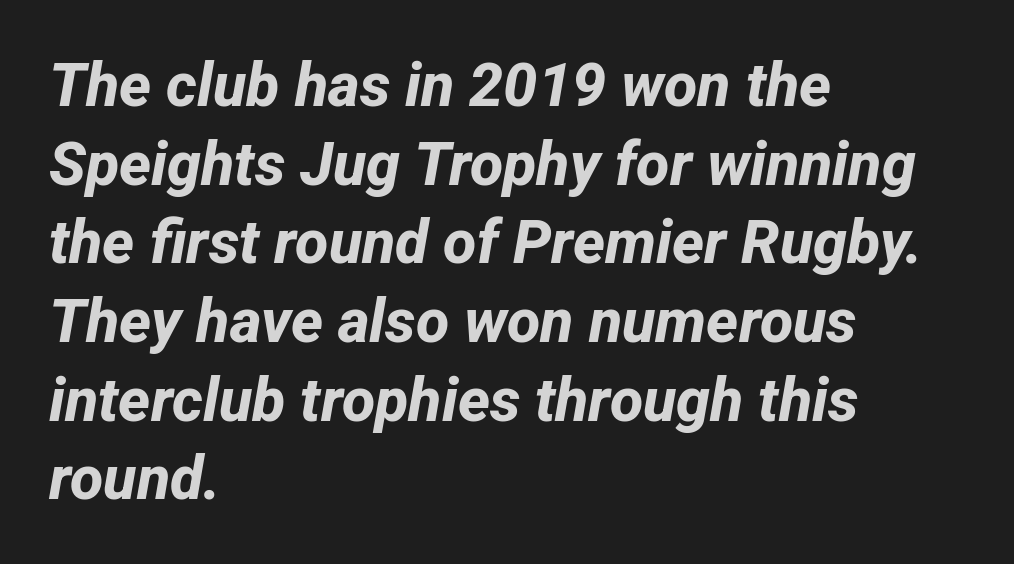
The image shows 61 px bold sans-serif type; set left-aligned, normal line spacing (1.29x), normal letter spacing, not underlined; low stroke contrast and a medium x-height.
